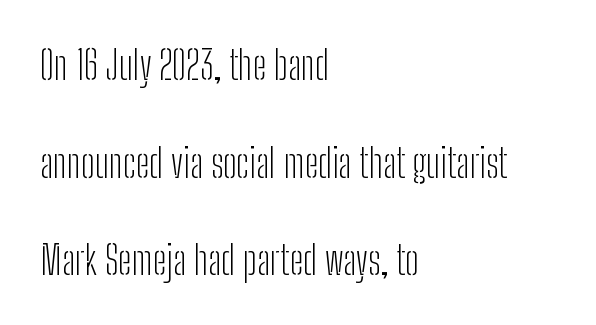
The image shows 40 px light, condensed sans-serif type, upright; set left-aligned, loose line spacing (2.44x), normal letter spacing, not underlined; low stroke contrast and a medium x-height.
